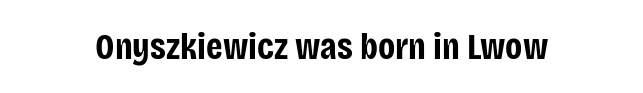
The image shows 37 px bold, condensed sans-serif type, upright; set normal letter spacing, not underlined; low stroke contrast and a large x-height.
